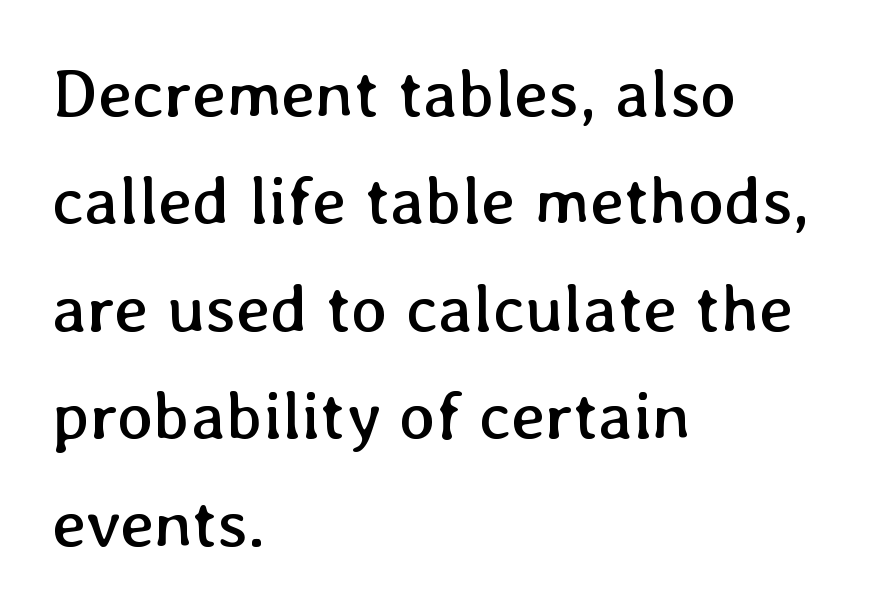
{"italic": "no", "bold": "no", "weight": "regular", "width": "normal", "stroke_contrast": "low", "x_height": "medium", "monospaced": "no", "underline": "no", "align": "left", "line_spacing": "normal", "line_spacing_ratio": 1.58, "letter_spacing": "normal", "letter_spacing_em": 0.0, "glyph_px": 68}
